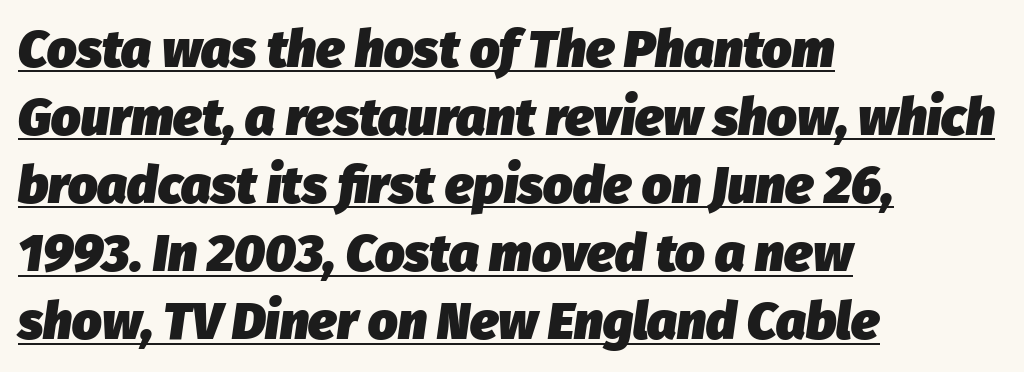
The image shows 52 px heavy type, italic (leaning right); set left-aligned, normal line spacing (1.31x), normal letter spacing, underlined; low stroke contrast and a medium x-height.
